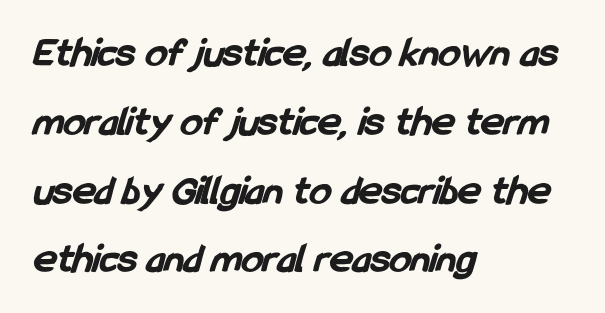
Q: Is the text bold? A: Yes.
Q: Is the typeface a serif or a sans-serif typeface? A: Sans-serif.
Q: Is the text underlined? A: No.
Q: How is the paragraph aligned? A: Left-aligned.
Q: Is the spacing between letters normal or unusually wide? A: Normal.
Q: Is the spacing between lines tight, normal or loose? A: Normal.
Q: Width (condensed, normal, or wide)? A: Condensed.
Q: Stroke contrast? A: Low.
Q: x-height? A: Medium.
Q: Monospaced? A: No.
